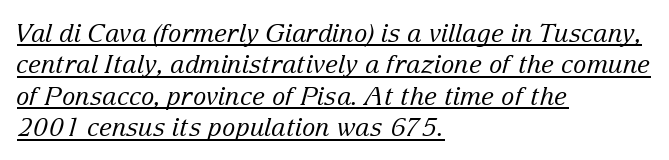
Q: Is the text bold? A: No.
Q: Is the text italic (slanted)? A: Yes, it leans right by about 15 degrees.
Q: Is the text underlined? A: Yes.
Q: How is the paragraph aligned? A: Left-aligned.
Q: Is the spacing between letters normal or unusually wide? A: Normal.
Q: Is the spacing between lines tight, normal or loose? A: Normal.
